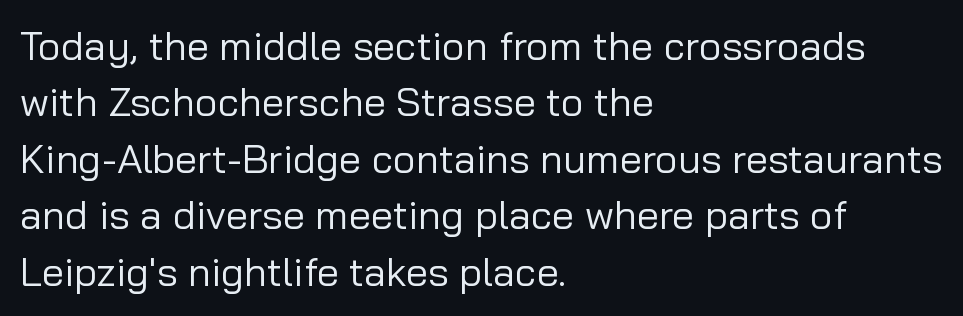
Q: Is the text bold? A: No.
Q: Is the text italic (slanted)? A: No, it is upright.
Q: Is the typeface a serif or a sans-serif typeface? A: Sans-serif.
Q: Is the text underlined? A: No.
Q: How is the paragraph aligned? A: Left-aligned.
Q: Is the spacing between letters normal or unusually wide? A: Normal.
Q: Is the spacing between lines tight, normal or loose? A: Normal.
Q: Width (condensed, normal, or wide)? A: Normal.
Q: Stroke contrast? A: Low.
Q: x-height? A: Medium.
Q: Monospaced? A: No.
